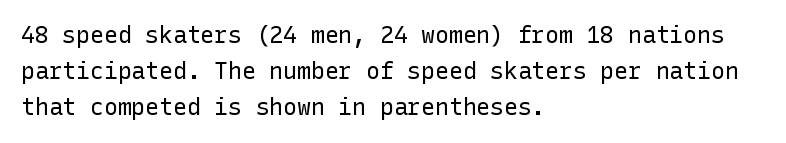
Q: Is the text bold? A: No.
Q: Is the text italic (slanted)? A: No, it is upright.
Q: Is the text underlined? A: No.
Q: How is the paragraph aligned? A: Left-aligned.
Q: Is the spacing between letters normal or unusually wide? A: Normal.
Q: Is the spacing between lines tight, normal or loose? A: Normal.
